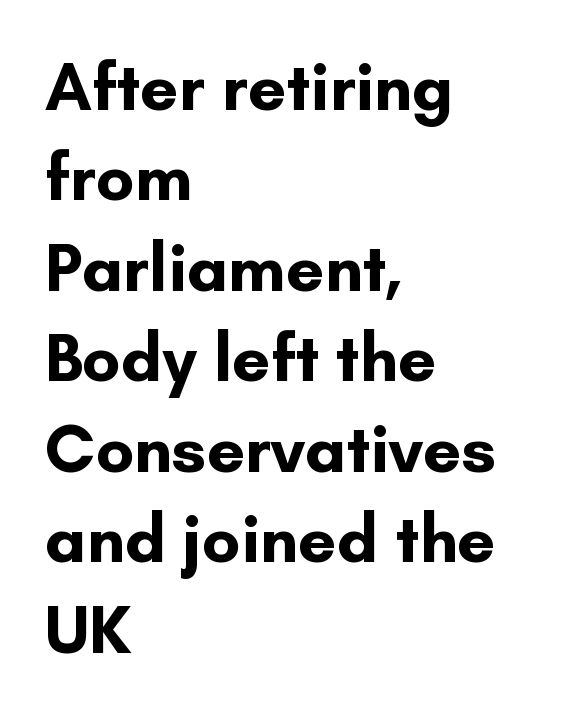
Q: Is the text bold? A: Yes.
Q: Is the text italic (slanted)? A: No, it is upright.
Q: Is the typeface a serif or a sans-serif typeface? A: Sans-serif.
Q: Is the text underlined? A: No.
Q: How is the paragraph aligned? A: Left-aligned.
Q: Is the spacing between letters normal or unusually wide? A: Normal.
Q: Is the spacing between lines tight, normal or loose? A: Normal.
Q: Width (condensed, normal, or wide)? A: Normal.
Q: Stroke contrast? A: Low.
Q: x-height? A: Small.
Q: Monospaced? A: No.
